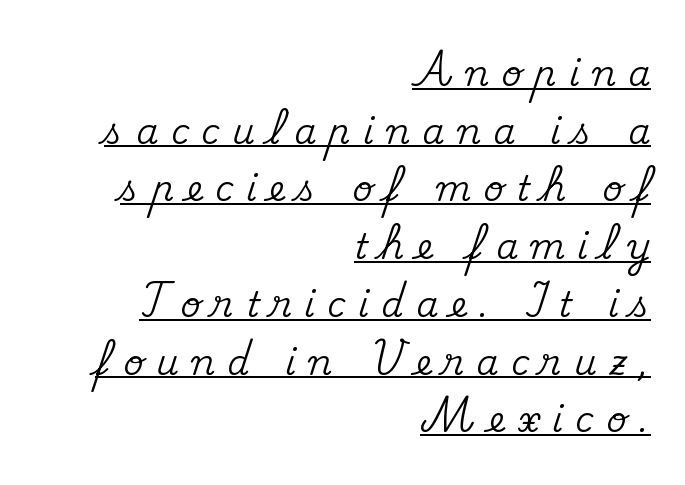
{"serif": "yes", "width": "normal", "stroke_contrast": "medium", "x_height": "small", "monospaced": "no", "underline": "yes", "align": "right", "line_spacing": "normal", "line_spacing_ratio": 1.65, "letter_spacing": "wide", "letter_spacing_em": 0.36, "glyph_px": 35}
